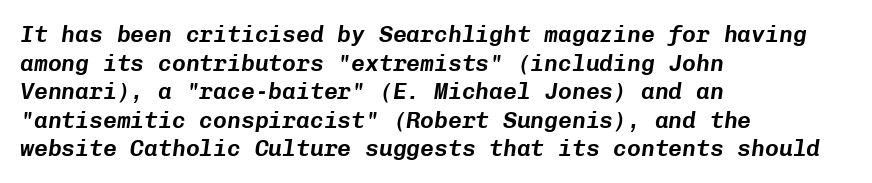
Q: Is the text italic (slanted)? A: Yes, it leans right by about 8 degrees.
Q: Is the text underlined? A: No.
Q: How is the paragraph aligned? A: Left-aligned.
Q: Is the spacing between letters normal or unusually wide? A: Normal.
